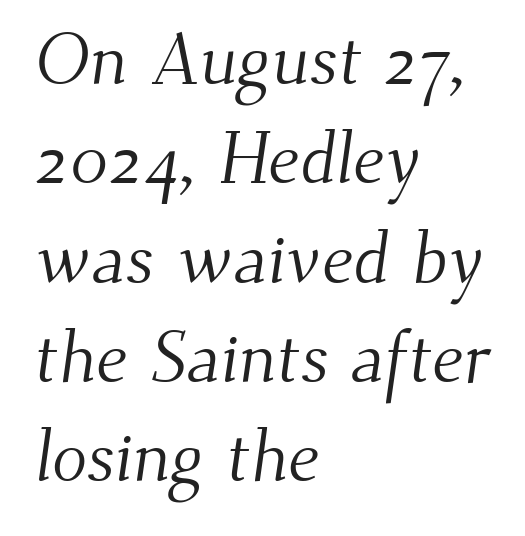
The image shows 73 px light serif type; set left-aligned, normal line spacing (1.36x), normal letter spacing, not underlined; medium stroke contrast and a small x-height.
